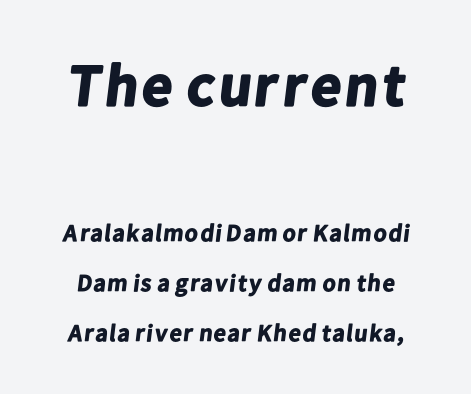
The image shows 59 px bold sans-serif type; set loose line spacing (2.09x), normal letter spacing, not underlined; the first (top) block is 2.46x larger; low stroke contrast and a medium x-height.
